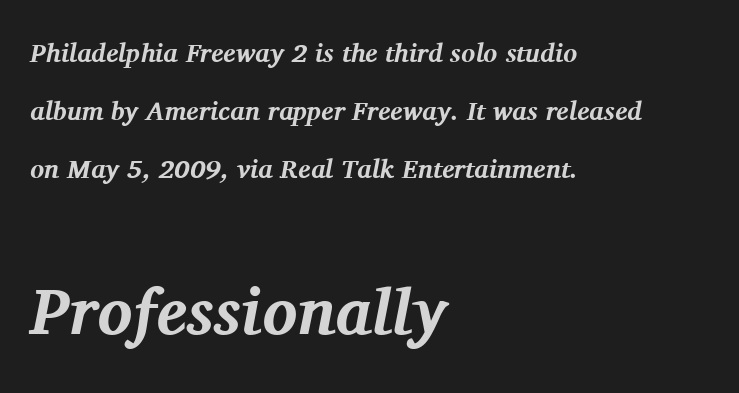
One glance says open: line gaps are wider than usual. The axis of the letterforms is tilted away from vertical. Has an underline been added? It has not. Yep, those are serifs on the letters. Each letter keeps its own natural width here, so spacing adapts to shape. Line beginnings align vertically; line endings do not.
